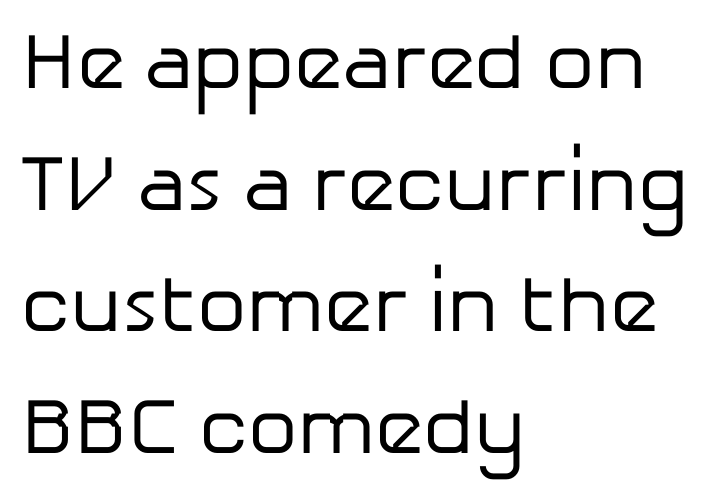
Q: Is the text bold? A: No.
Q: Is the text italic (slanted)? A: No, it is upright.
Q: Is the typeface a serif or a sans-serif typeface? A: Sans-serif.
Q: Is the text underlined? A: No.
Q: How is the paragraph aligned? A: Left-aligned.
Q: Is the spacing between letters normal or unusually wide? A: Normal.
Q: Is the spacing between lines tight, normal or loose? A: Normal.
Q: Width (condensed, normal, or wide)? A: Normal.
Q: Stroke contrast? A: Low.
Q: x-height? A: Medium.
Q: Monospaced? A: No.
